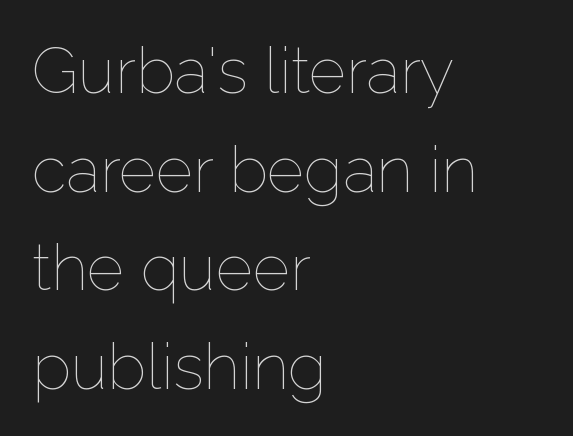
The image shows 64 px thin type, upright; set left-aligned, normal line spacing (1.54x), normal letter spacing, not underlined; low stroke contrast and a medium x-height.
